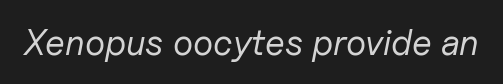
Default kerning and tracking; the words read as compact shapes. Varying glyph widths throughout — classic text-font behaviour. The font's italic variant was chosen for this text. Each row of text sits above clean, open space. Is the stroke heavy? The answer is a plain regular-or-lighter.
